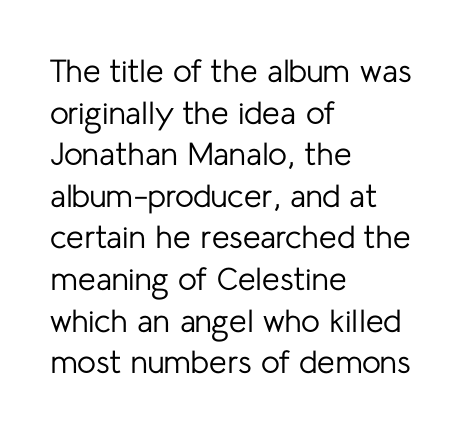
Q: Is the text bold? A: No.
Q: Is the text italic (slanted)? A: No, it is upright.
Q: Is the typeface a serif or a sans-serif typeface? A: Sans-serif.
Q: Is the text underlined? A: No.
Q: How is the paragraph aligned? A: Left-aligned.
Q: Is the spacing between letters normal or unusually wide? A: Normal.
Q: Is the spacing between lines tight, normal or loose? A: Normal.
Q: Width (condensed, normal, or wide)? A: Normal.
Q: Stroke contrast? A: Low.
Q: x-height? A: Medium.
Q: Monospaced? A: No.
